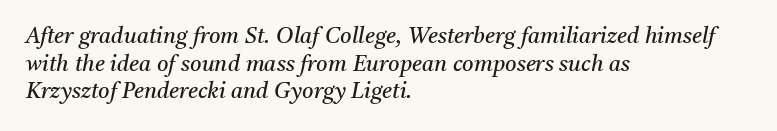
The image shows 22 px text type, italic (leaning right); set left-aligned, normal line spacing (1.26x), normal letter spacing, not underlined.
